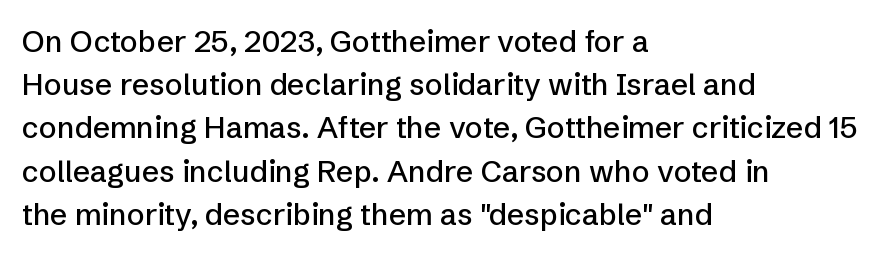
The image shows 30 px sans-serif type, upright; set left-aligned, normal line spacing (1.44x), normal letter spacing, not underlined; low stroke contrast and a medium x-height.
